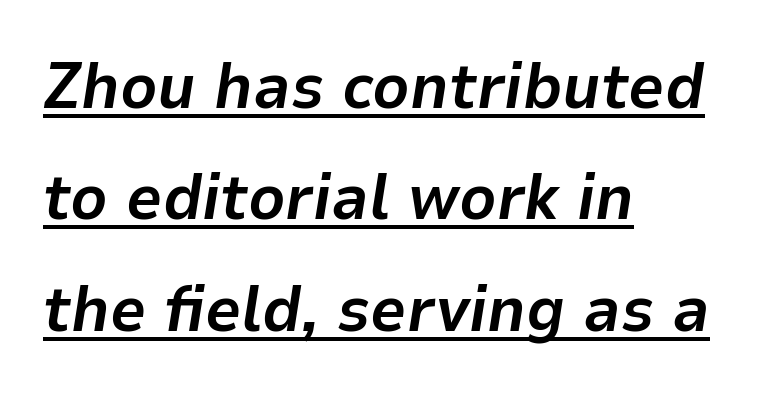
The image shows 64 px bold type, italic (leaning right); set left-aligned, line spacing 1.74x, normal letter spacing, underlined; low stroke contrast and a medium x-height.
